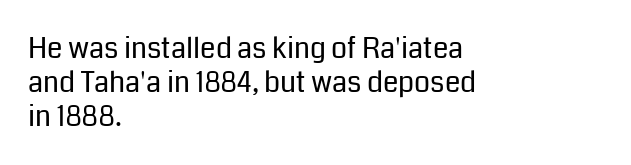
The image shows 28 px regular-weight sans-serif type, upright; set left-aligned, line spacing 1.21x, normal letter spacing, not underlined; low stroke contrast and a medium x-height.
